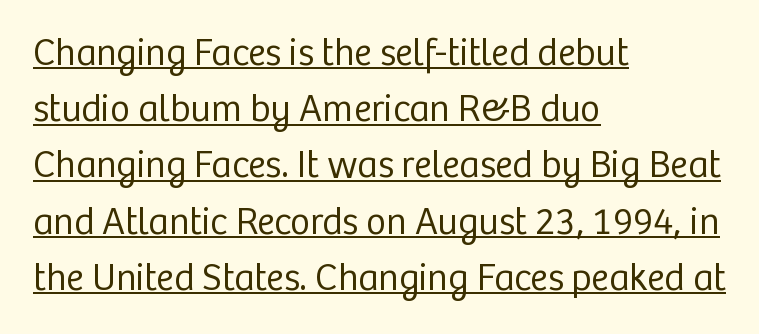
{"serif": "no", "italic": "no", "bold": "no", "weight": "regular", "width": "normal", "stroke_contrast": "low", "x_height": "medium", "monospaced": "no", "underline": "yes", "align": "left", "line_spacing": "normal", "line_spacing_ratio": 1.48, "letter_spacing": "normal", "letter_spacing_em": 0.0, "glyph_px": 38}
